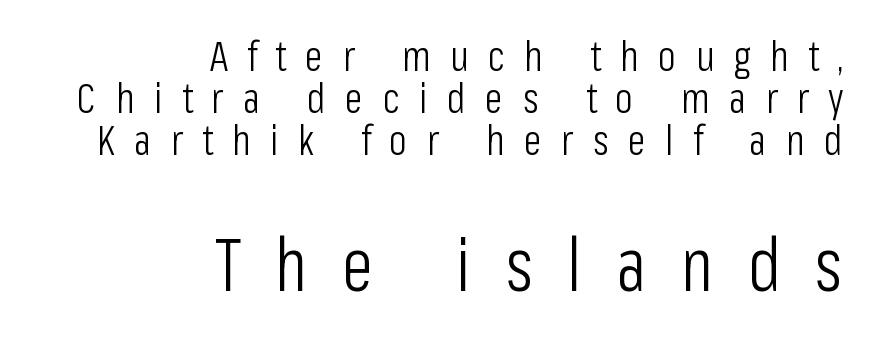
The image shows 74 px light, condensed sans-serif type, upright; set right-aligned, tight line spacing (1.0x), unusually wide letter spacing (+0.46 em), not underlined; the second (bottom) block is 1.76x larger; low stroke contrast and a medium x-height.
